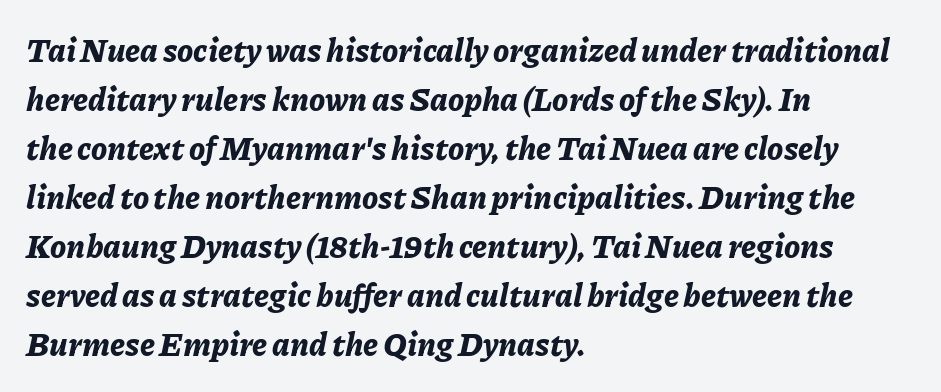
{"italic": "yes", "lean": "right", "slant_degrees": 11, "bold": "yes", "weight": "bold", "width": "normal", "stroke_contrast": "low", "x_height": "medium", "monospaced": "no", "underline": "no", "align": "left", "line_spacing": "normal", "line_spacing_ratio": 1.53, "letter_spacing": "normal", "letter_spacing_em": 0.0, "glyph_px": 32}
